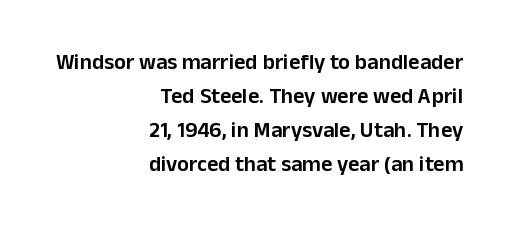
Glance below the letters and you will spot only blank space. This is the regular roman posture of the typeface. The face used here is rendered with its standard letterfit. Bold? Not quite — semibold, heavier than regular but stopping short. Honestly, the row spacing looks completely unremarkable.
